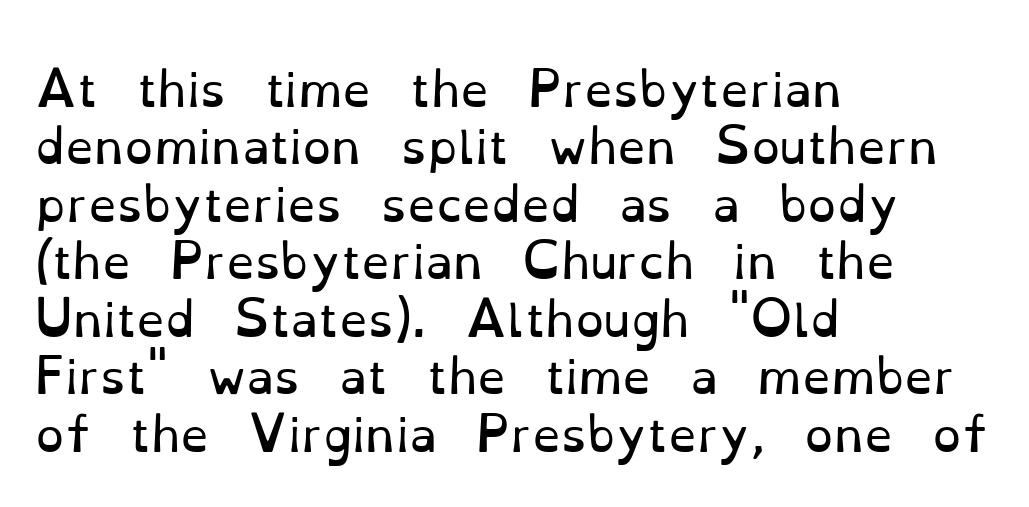
{"serif": "yes", "italic": "no", "bold": "no", "weight": "regular", "width": "normal", "stroke_contrast": "low", "x_height": "small", "monospaced": "no", "underline": "no", "align": "left", "line_spacing": "normal", "line_spacing_ratio": 1.25, "letter_spacing": "normal", "letter_spacing_em": 0.0, "glyph_px": 46}
